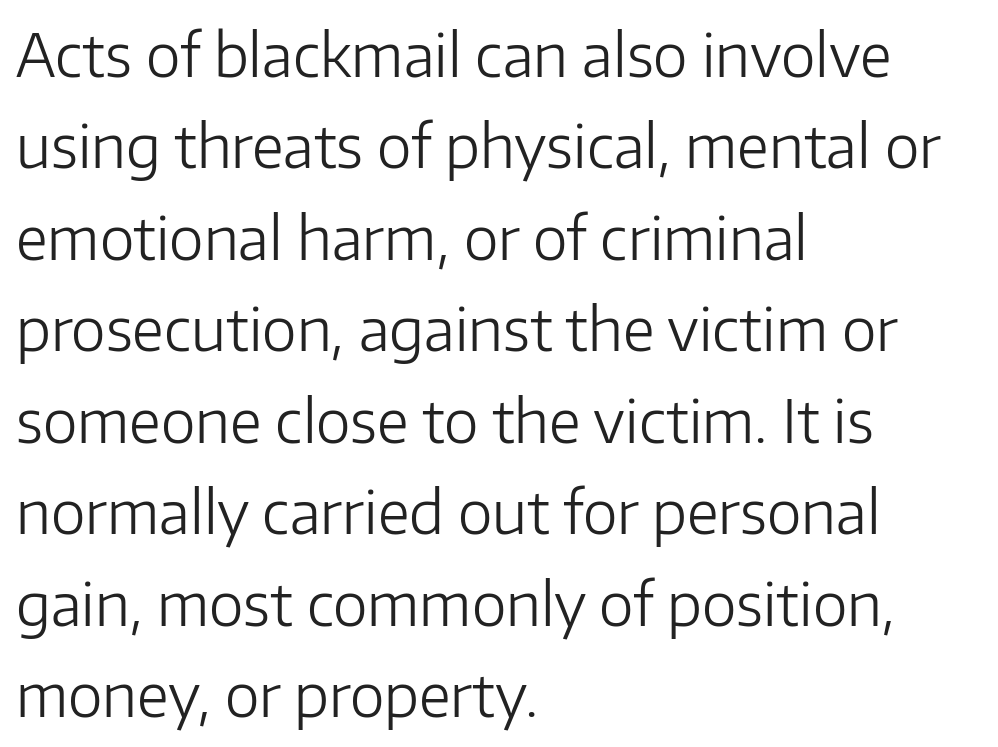
Descenders are the only things crossing below the line. No italicization has been applied; the sample stays upright. This sample has the flowing, uneven cadence of proportional lettering. Leading: standard. This is sans-serif lettering, the kind often seen on screens and signage.
